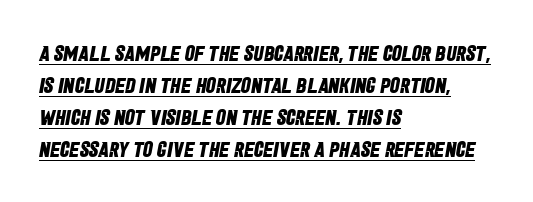
Q: Is the text bold? A: Yes.
Q: Is the text underlined? A: Yes.
Q: How is the paragraph aligned? A: Left-aligned.
Q: Is the spacing between letters normal or unusually wide? A: Normal.
Q: Is the spacing between lines tight, normal or loose? A: Normal.
